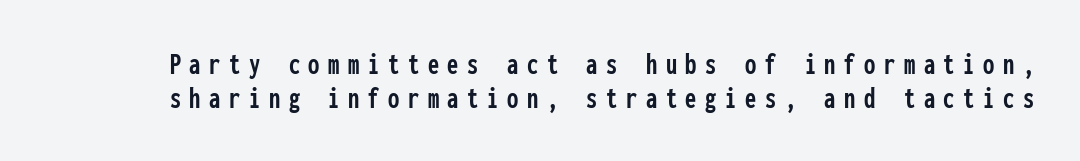
{"serif": "no", "italic": "no", "width": "condensed", "stroke_contrast": "low", "x_height": "medium", "monospaced": "yes", "underline": "no", "line_spacing": "tight", "line_spacing_ratio": 1.05, "letter_spacing": "wide", "letter_spacing_em": 0.27, "glyph_px": 32}
